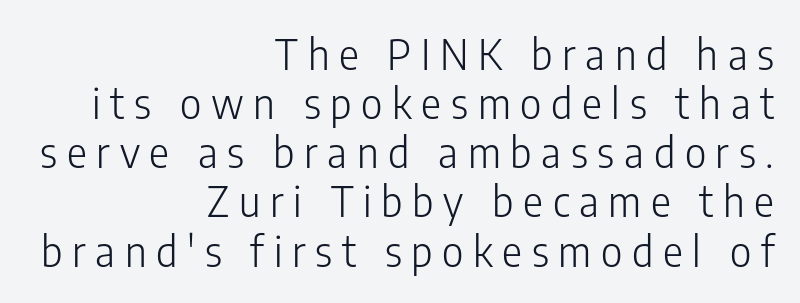
Visually the block forms a straight wall on the right and a jagged coastline on the left. Proportional: the letters do not fall into vertical columns. Typographically, this falls in the sans-serif category. Is this a heavy cut? Hardly; it is regular or lighter.
